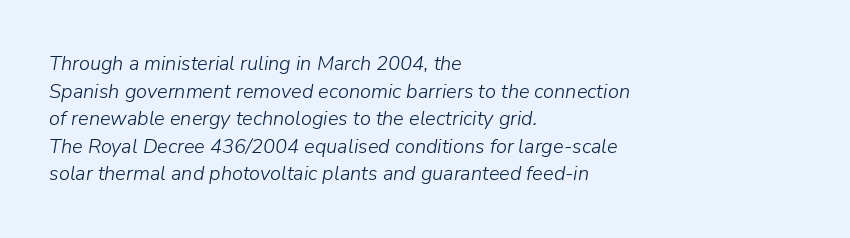
A normal amount of white space separates one row of letters from the next. These glyphs show unthickened strokes, regular width or finer. The tracking reads as untouched default to a designer's eye. The lettering tilts uniformly, giving the passage an italic look. Glance below the letters and you will spot only blank space.
